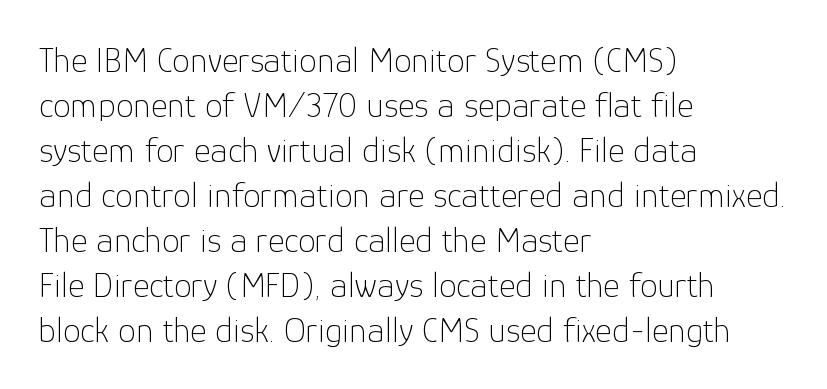
The rendering uses natural spacing where letterforms have individual widths. The text block is weighted toward the left margin, trailing off unevenly rightward. One glance says typical: line gaps are just what's usual. The face used here is rendered with its standard letterfit. Is this a heavy cut? Hardly; it is regular or lighter.
